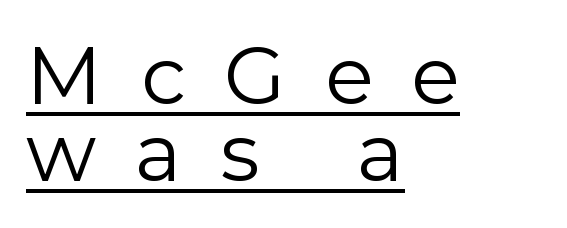
A classic flush-left, rag-right setting is used for this passage. This is the regular roman posture of the typeface. Look at the tracking — it's clearly loosened, letters drifting apart. The lettering is marked with a stroke running underneath it.
